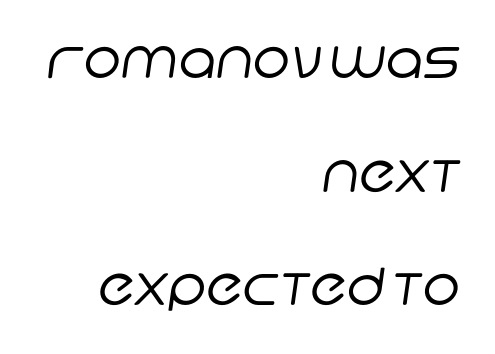
Q: Is the text bold? A: No.
Q: Is the typeface a serif or a sans-serif typeface? A: Sans-serif.
Q: Is the text underlined? A: No.
Q: How is the paragraph aligned? A: Right-aligned.
Q: Is the spacing between letters normal or unusually wide? A: Normal.
Q: Is the spacing between lines tight, normal or loose? A: Loose.
Q: Width (condensed, normal, or wide)? A: Normal.
Q: Stroke contrast? A: Low.
Q: x-height? A: Large.
Q: Monospaced? A: No.
